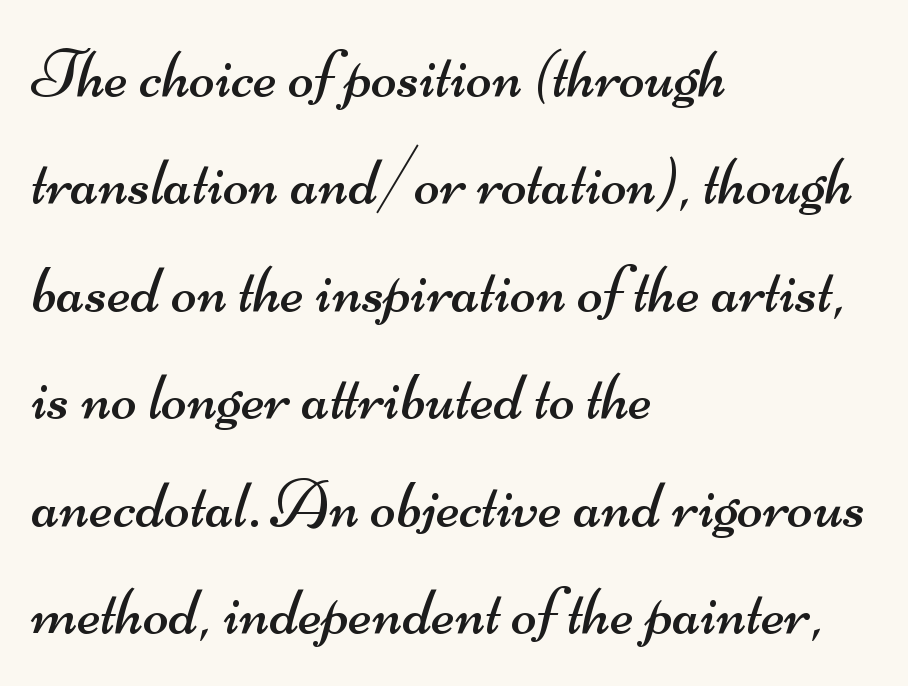
{"serif": "no", "bold": "no", "weight": "regular", "width": "wide", "stroke_contrast": "medium", "x_height": "small", "monospaced": "no", "underline": "no", "align": "left", "line_spacing": "normal", "line_spacing_ratio": 1.58, "letter_spacing": "normal", "letter_spacing_em": 0.0, "glyph_px": 68}
